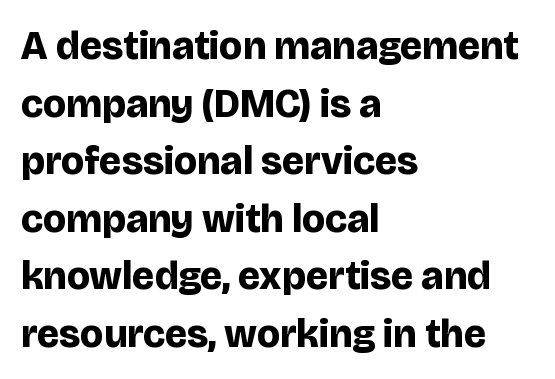
The image shows 40 px bold sans-serif type, upright; set left-aligned, normal line spacing (1.44x), normal letter spacing, not underlined; low stroke contrast and a large x-height.
